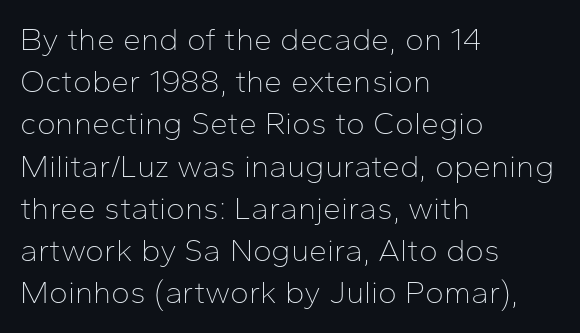
The image shows 32 px thin sans-serif type, upright; set left-aligned, normal line spacing (1.32x), normal letter spacing, not underlined; low stroke contrast and a medium x-height.
